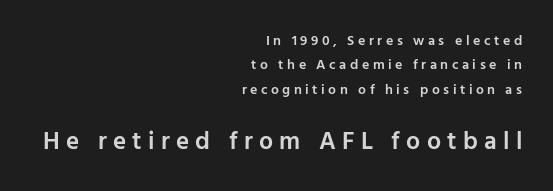
Q: Is the text bold? A: Semi-bold.
Q: Is the text italic (slanted)? A: No, it is upright.
Q: Is the text underlined? A: No.
Q: How is the paragraph aligned? A: Right-aligned.
Q: Is the spacing between letters normal or unusually wide? A: Unusually wide.
Q: Which block of text is set in a larger size, the first (top) or the second (bottom)? A: The second (bottom) one.
